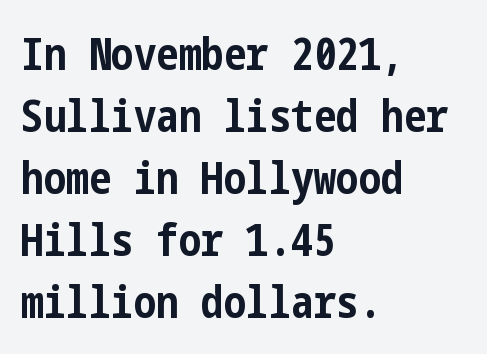
Q: Is the text bold? A: Yes.
Q: Is the text italic (slanted)? A: No, it is upright.
Q: Is the typeface a serif or a sans-serif typeface? A: Sans-serif.
Q: Is the text underlined? A: No.
Q: How is the paragraph aligned? A: Left-aligned.
Q: Is the spacing between letters normal or unusually wide? A: Normal.
Q: Is the spacing between lines tight, normal or loose? A: Normal.
Q: Width (condensed, normal, or wide)? A: Condensed.
Q: Stroke contrast? A: Low.
Q: x-height? A: Medium.
